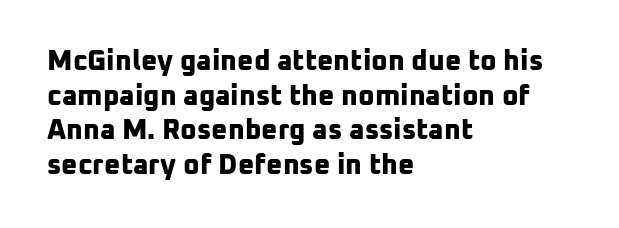
Q: Is the text bold? A: Yes.
Q: Is the typeface a serif or a sans-serif typeface? A: Sans-serif.
Q: Is the text underlined? A: No.
Q: How is the paragraph aligned? A: Left-aligned.
Q: Is the spacing between letters normal or unusually wide? A: Normal.
Q: Width (condensed, normal, or wide)? A: Normal.
Q: Stroke contrast? A: Low.
Q: x-height? A: Medium.
Q: Monospaced? A: No.
